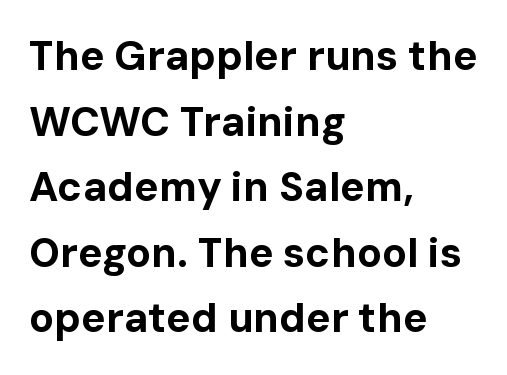
The image shows 41 px bold sans-serif type, upright; set left-aligned, normal line spacing (1.6x), normal letter spacing, not underlined; low stroke contrast and a medium x-height.
